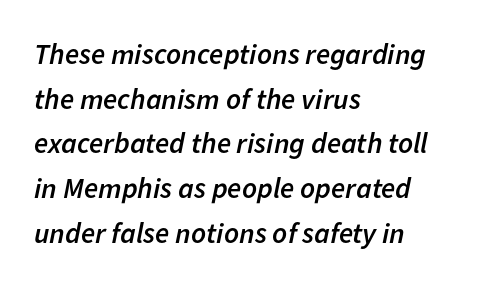
{"italic": "yes", "lean": "right", "slant_degrees": 11, "bold": "semi", "weight": "semibold", "width": "normal", "stroke_contrast": "low", "x_height": "medium", "monospaced": "no", "underline": "no", "align": "left", "line_spacing": "normal", "line_spacing_ratio": 1.54, "letter_spacing": "normal", "letter_spacing_em": 0.0, "glyph_px": 29}
